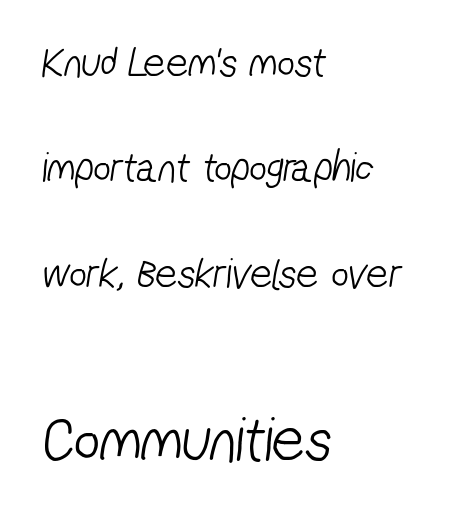
{"serif": "no", "bold": "no", "weight": "light", "width": "condensed", "stroke_contrast": "low", "x_height": "medium", "monospaced": "no", "underline": "no", "align": "left", "line_spacing": "loose", "line_spacing_ratio": 2.45, "letter_spacing": "normal", "letter_spacing_em": 0.0, "larger_block": "second", "size_ratio": 1.49, "glyph_px": 64}
